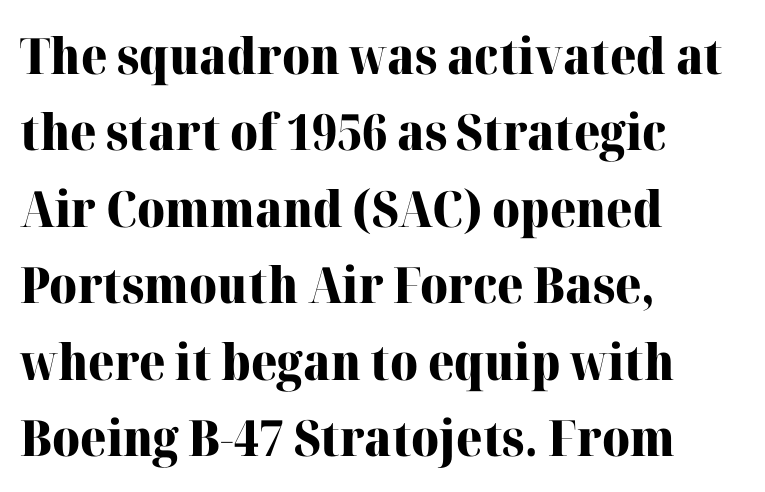
The rows are spaced the way most documents space them. Font category for this specimen: serif. Students, note that the glyphs here touch the page at normal intervals. Notice how thick the strokes are: this is what a full bold looks like. This rendering uses left alignment, leaving the right contour irregular. Underlining? Definitely not there.
